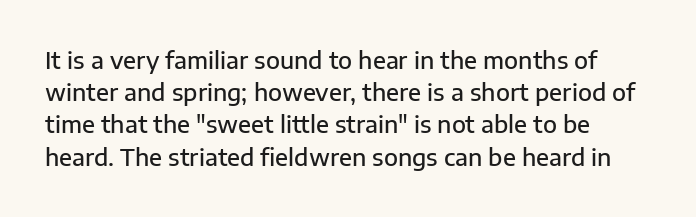
The foot of each line stays bare and open. Evenly set lines give the paragraph a standard silhouette. Left-aligned paragraph, ragged on the right. Does the lettering tilt? It doesn't — this is upright. The line texture is even and compact thanks to regular tracking.
